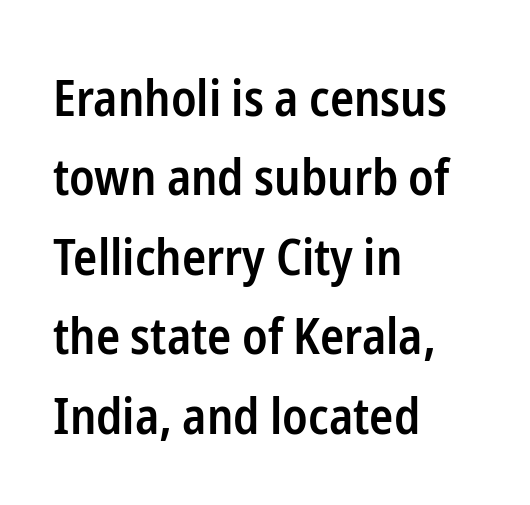
The image shows 50 px semibold, condensed sans-serif type, upright; set left-aligned, normal line spacing (1.59x), normal letter spacing, not underlined; low stroke contrast and a medium x-height.
